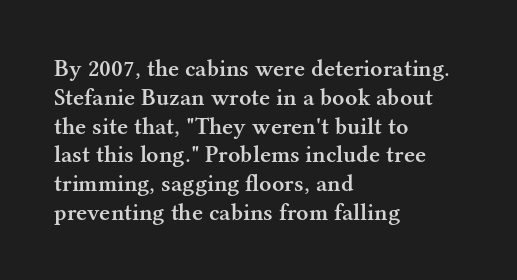
{"italic": "no", "bold": "semi", "underline": "no", "align": "left", "line_spacing_ratio": 1.2, "letter_spacing": "normal", "letter_spacing_em": 0.0, "glyph_px": 24}
